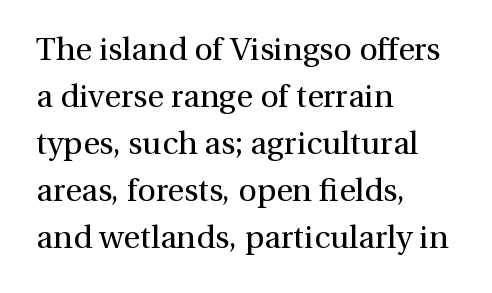
{"serif": "yes", "italic": "no", "bold": "no", "weight": "regular", "width": "normal", "stroke_contrast": "medium", "x_height": "medium", "monospaced": "no", "underline": "no", "align": "left", "line_spacing": "normal", "line_spacing_ratio": 1.47, "letter_spacing": "normal", "letter_spacing_em": 0.0, "glyph_px": 32}
